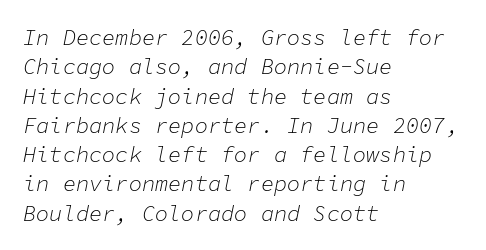
{"italic": "yes", "lean": "right", "slant_degrees": 11, "bold": "no", "underline": "no", "align": "left", "line_spacing": "normal", "line_spacing_ratio": 1.33, "letter_spacing": "normal", "letter_spacing_em": 0.0, "glyph_px": 22}
